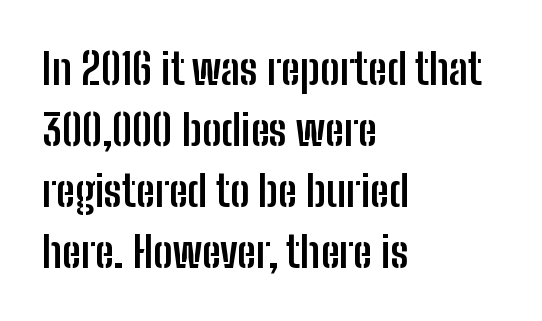
Q: Is the text bold? A: Yes.
Q: Is the text italic (slanted)? A: No, it is upright.
Q: Is the typeface a serif or a sans-serif typeface? A: Sans-serif.
Q: Is the text underlined? A: No.
Q: How is the paragraph aligned? A: Left-aligned.
Q: Is the spacing between letters normal or unusually wide? A: Normal.
Q: Is the spacing between lines tight, normal or loose? A: Normal.
Q: Width (condensed, normal, or wide)? A: Condensed.
Q: Stroke contrast? A: Low.
Q: x-height? A: Medium.
Q: Monospaced? A: No.
